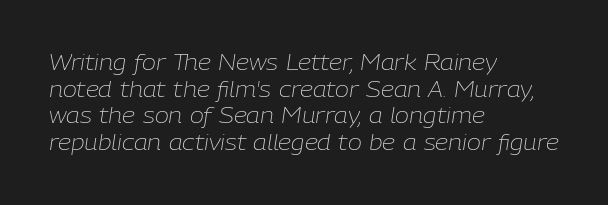
Heft: none added — not bold. These lines are set flush left with a ragged right edge. The type is set solid horizontally, with unmodified tracking. Leading: standard. The rendering applies a slant to the glyphs. Plain, unruled lines of type.
